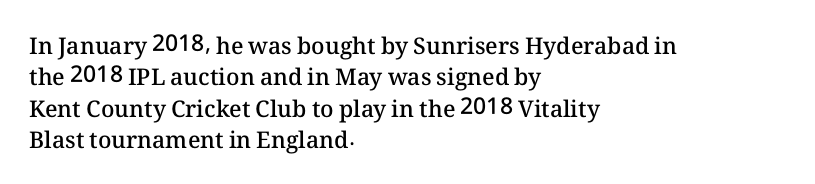
Q: Is the text bold? A: Semi-bold.
Q: Is the text italic (slanted)? A: No, it is upright.
Q: Is the text underlined? A: No.
Q: How is the paragraph aligned? A: Left-aligned.
Q: Is the spacing between letters normal or unusually wide? A: Normal.
Q: Is the spacing between lines tight, normal or loose? A: Normal.
